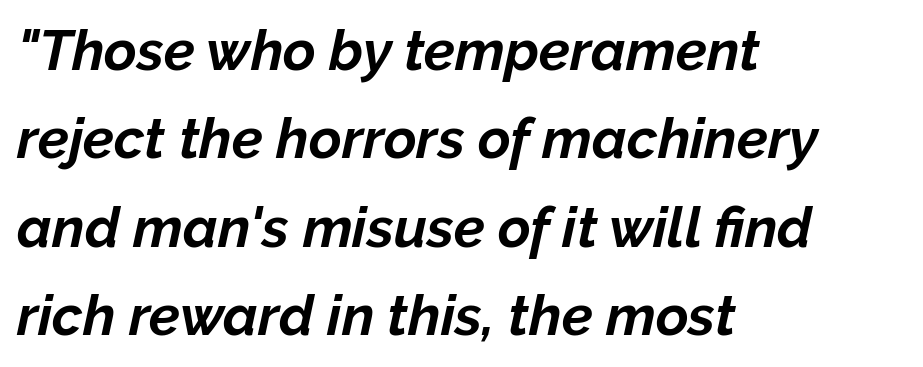
The image shows 56 px bold type, italic (leaning right); set left-aligned, normal line spacing (1.58x), normal letter spacing, not underlined; low stroke contrast and a medium x-height.
